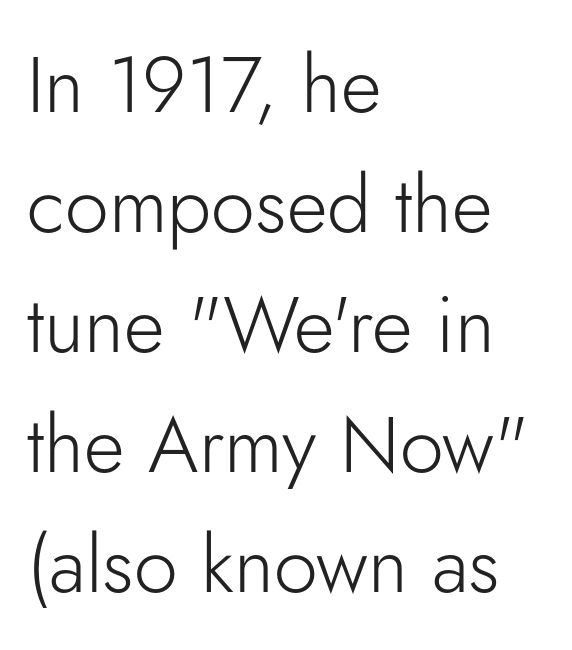
Q: Is the text bold? A: No.
Q: Is the text italic (slanted)? A: No, it is upright.
Q: Is the typeface a serif or a sans-serif typeface? A: Sans-serif.
Q: Is the text underlined? A: No.
Q: How is the paragraph aligned? A: Left-aligned.
Q: Is the spacing between letters normal or unusually wide? A: Normal.
Q: Is the spacing between lines tight, normal or loose? A: Normal.
Q: Width (condensed, normal, or wide)? A: Normal.
Q: Stroke contrast? A: Low.
Q: x-height? A: Small.
Q: Monospaced? A: No.
